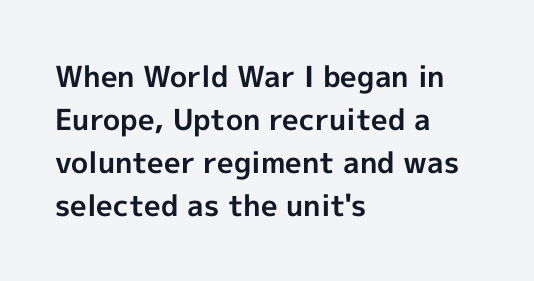
No extra tracking has been applied to these lines. The type sits square on the baseline with zero lean. The gap between lines stays unmarked. Font category for this specimen: sans-serif. Horizontal bands of white between lines are of average thickness. These lines are rendered in a variable-pitch font.
